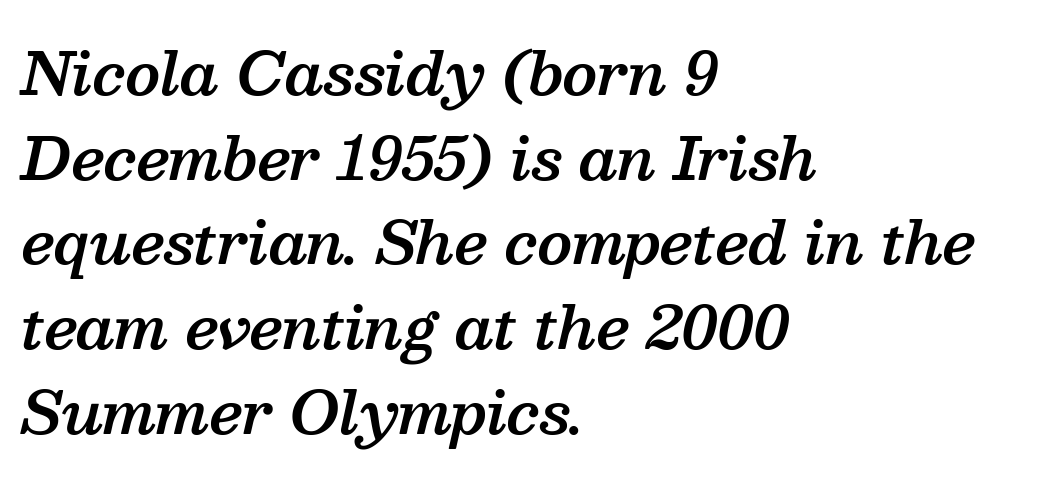
The image shows 58 px semibold serif type, italic (leaning right); set left-aligned, normal line spacing (1.46x), normal letter spacing, not underlined; medium stroke contrast and a medium x-height.
